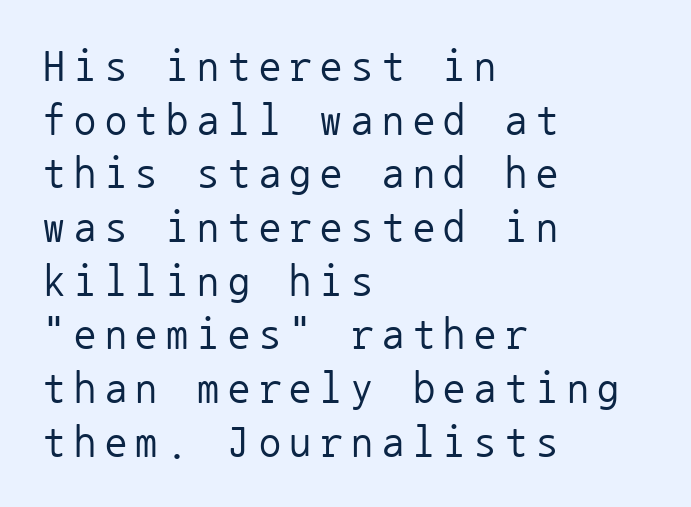
Q: Is the text bold? A: No.
Q: Is the text italic (slanted)? A: No, it is upright.
Q: Is the typeface a serif or a sans-serif typeface? A: Sans-serif.
Q: Is the text underlined? A: No.
Q: How is the paragraph aligned? A: Left-aligned.
Q: Is the spacing between letters normal or unusually wide? A: Unusually wide.
Q: Width (condensed, normal, or wide)? A: Normal.
Q: Stroke contrast? A: Low.
Q: x-height? A: Medium.
Q: Monospaced? A: Yes.
